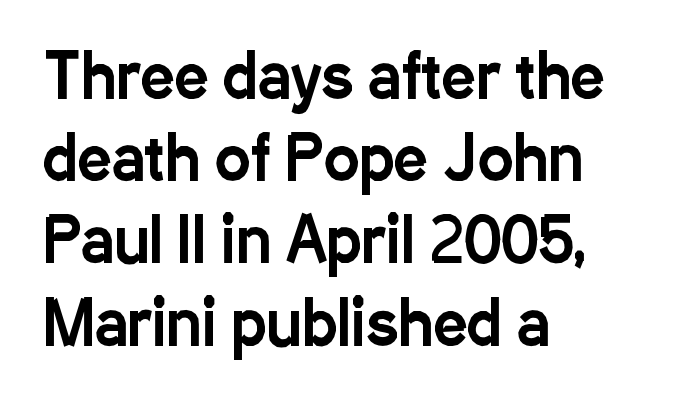
Q: Is the text italic (slanted)? A: No, it is upright.
Q: Is the typeface a serif or a sans-serif typeface? A: Sans-serif.
Q: Is the text underlined? A: No.
Q: How is the paragraph aligned? A: Left-aligned.
Q: Is the spacing between letters normal or unusually wide? A: Normal.
Q: Is the spacing between lines tight, normal or loose? A: Normal.
Q: Width (condensed, normal, or wide)? A: Condensed.
Q: Stroke contrast? A: Low.
Q: x-height? A: Medium.
Q: Monospaced? A: No.
